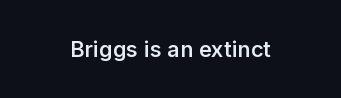
As a designer I'd log this as weight 600, semibold. This rendering leaves character spacing at its baseline value. A centered setting, common on invitations and titles, is used for this passage. A clean baseline with only descenders dipping below it. In terms of posture, this sample is upright.
